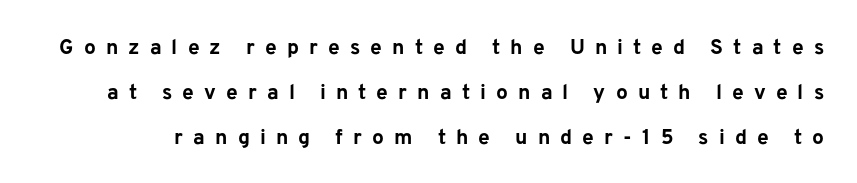
The image shows 21 px bold type, upright; set loose line spacing (2.14x), unusually wide letter spacing (+0.48 em), not underlined.
